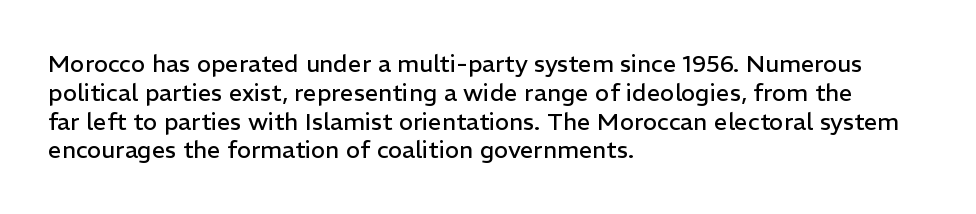
{"italic": "no", "bold": "no", "underline": "no", "align": "left", "line_spacing_ratio": 1.2, "letter_spacing": "normal", "letter_spacing_em": 0.0, "glyph_px": 24}
